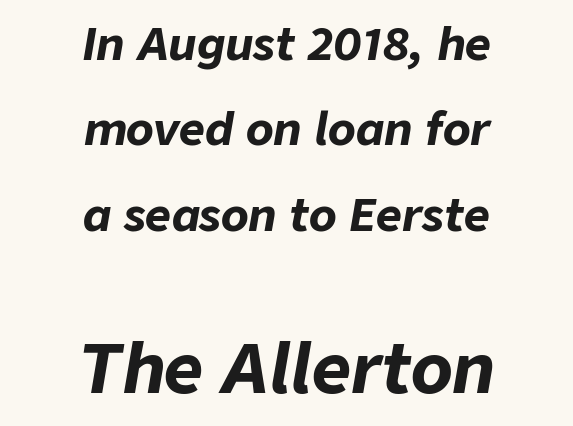
The image shows 68 px bold type, italic (leaning right); set centered, loose line spacing (1.9x), normal letter spacing, not underlined; the second (bottom) block is 1.51x larger; low stroke contrast and a medium x-height.
